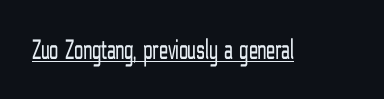
Q: Is the text bold? A: No.
Q: Is the text italic (slanted)? A: No, it is upright.
Q: Is the typeface a serif or a sans-serif typeface? A: Sans-serif.
Q: Is the text underlined? A: Yes.
Q: Is the spacing between letters normal or unusually wide? A: Normal.
Q: Width (condensed, normal, or wide)? A: Condensed.
Q: Stroke contrast? A: Low.
Q: x-height? A: Medium.
Q: Monospaced? A: No.
